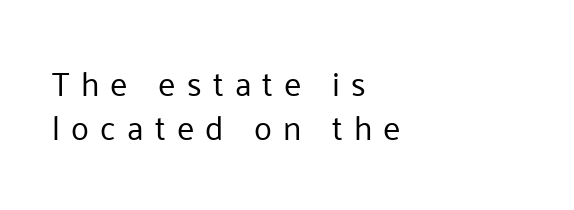
The strip under each line holds only bare page. This sample has the flowing, uneven cadence of proportional lettering. This sample uses an upright cut, with every glyph sitting square on the baseline. Display-style spreading of the glyphs; the letterfit is very open. Visually the block forms a straight wall on the left and a jagged coastline on the right. This sample keeps an unexceptional amount of space between lines.
